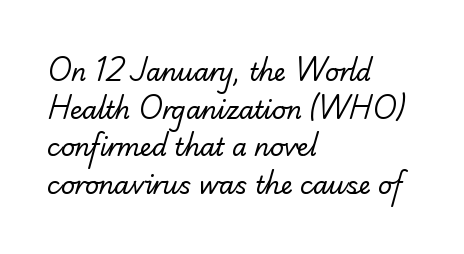
Layout note: lines flush left. The zone under the glyphs is completely vacant. Characters follow at the spacing the type designer built in. The vertical gap from one line to the next is medium. Weight: not bold — regular or lighter.
